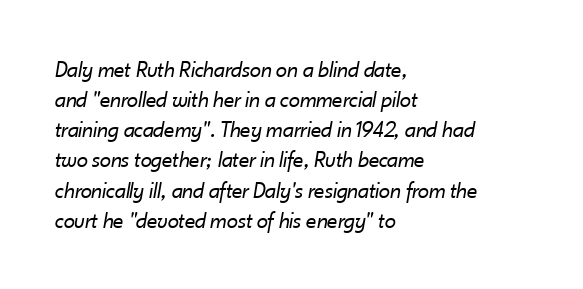
Honestly, the row spacing looks completely unremarkable. Spacing between characters is what you'd get straight out of the box. The paragraph has a hard left edge and a soft right edge. Heft: none added — not bold. The words here are not underlined.
